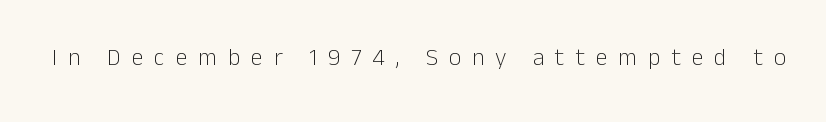
{"italic": "no", "bold": "no", "underline": "no", "letter_spacing": "wide", "letter_spacing_em": 0.45, "glyph_px": 24}
